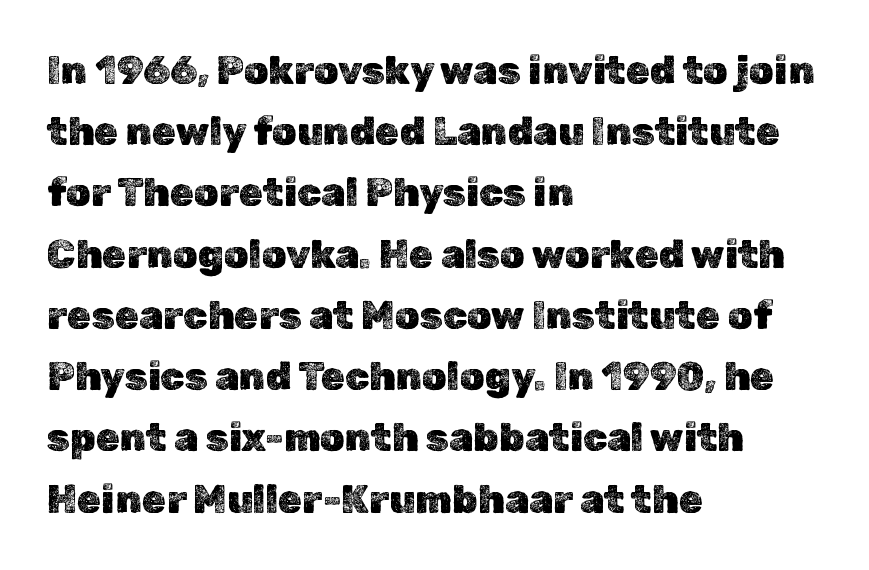
Q: Is the text italic (slanted)? A: No, it is upright.
Q: Is the text underlined? A: No.
Q: How is the paragraph aligned? A: Left-aligned.
Q: Is the spacing between letters normal or unusually wide? A: Normal.
Q: Is the spacing between lines tight, normal or loose? A: Normal.
Q: Width (condensed, normal, or wide)? A: Normal.
Q: x-height? A: Medium.
Q: Monospaced? A: No.
